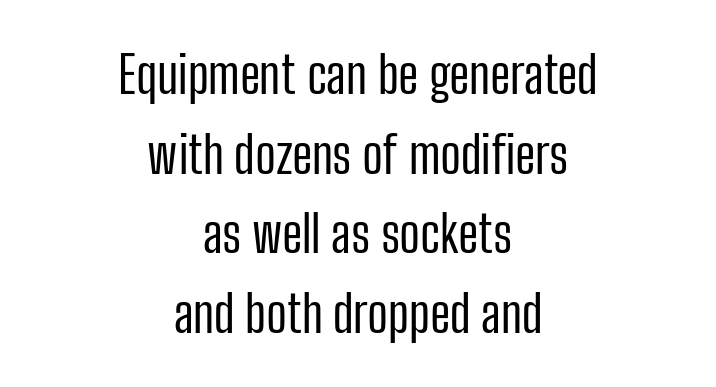
{"serif": "no", "italic": "no", "bold": "no", "weight": "regular", "width": "condensed", "stroke_contrast": "low", "x_height": "medium", "monospaced": "no", "underline": "no", "align": "center", "line_spacing": "normal", "line_spacing_ratio": 1.56, "letter_spacing": "normal", "letter_spacing_em": 0.0, "glyph_px": 51}
